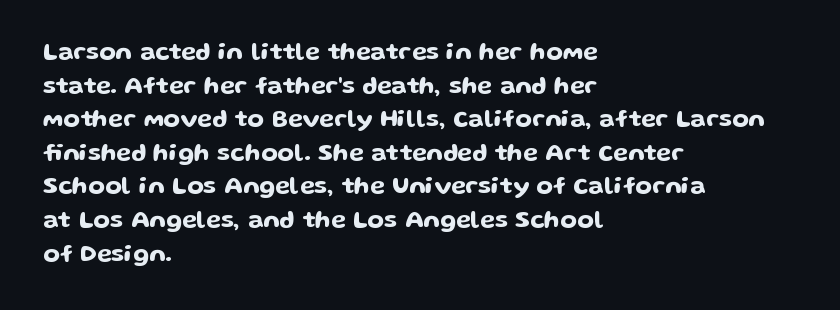
The image shows 24 px text type, upright; set left-aligned, normal line spacing (1.4x), normal letter spacing, not underlined.
